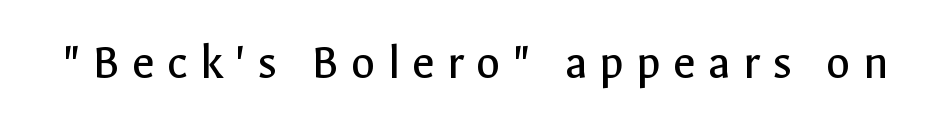
{"serif": "no", "italic": "no", "bold": "no", "weight": "regular", "width": "normal", "x_height": "medium", "monospaced": "no", "underline": "no", "letter_spacing": "wide", "letter_spacing_em": 0.24, "glyph_px": 50}
